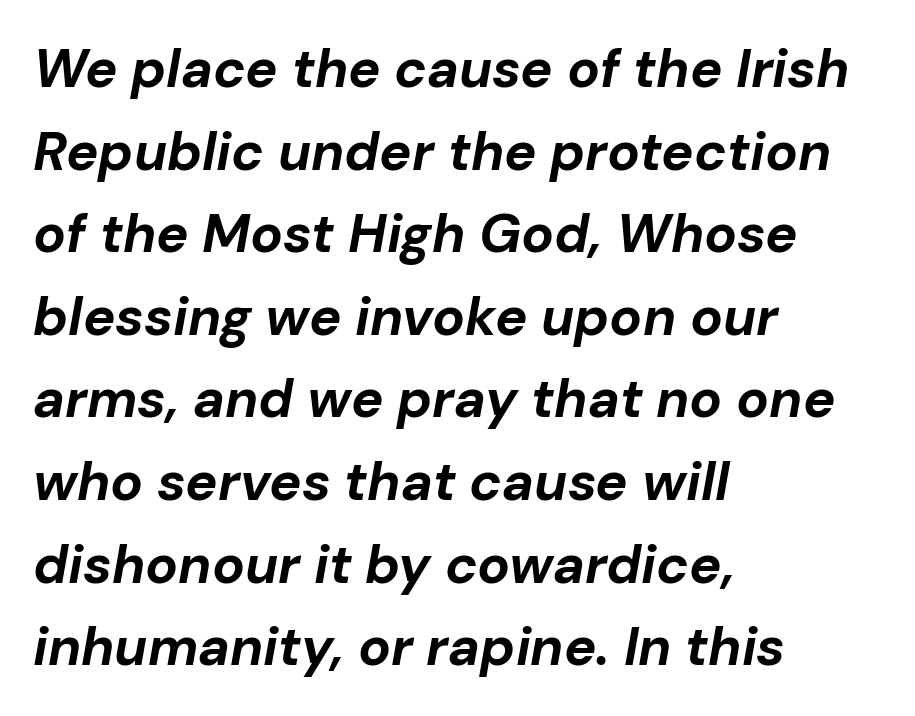
{"italic": "yes", "lean": "right", "slant_degrees": 10, "bold": "yes", "weight": "bold", "width": "normal", "stroke_contrast": "low", "x_height": "medium", "monospaced": "no", "underline": "no", "align": "left", "line_spacing": "normal", "line_spacing_ratio": 1.53, "letter_spacing": "normal", "letter_spacing_em": 0.0, "glyph_px": 54}
